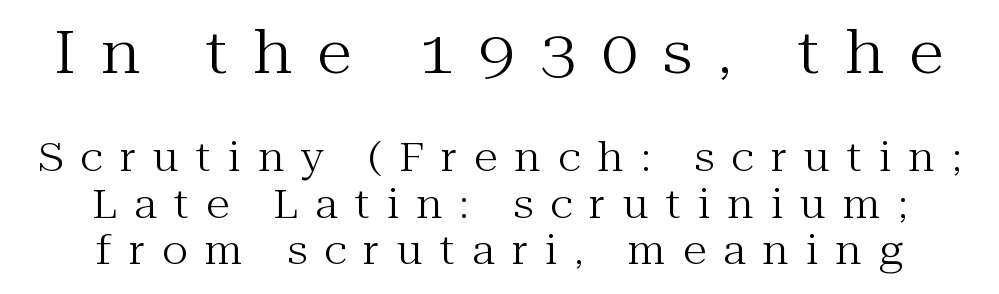
Q: Is the text bold? A: No.
Q: Is the text italic (slanted)? A: No, it is upright.
Q: Is the typeface a serif or a sans-serif typeface? A: Serif.
Q: Is the text underlined? A: No.
Q: How is the paragraph aligned? A: Centered.
Q: Is the spacing between letters normal or unusually wide? A: Unusually wide.
Q: Which block of text is set in a larger size, the first (top) or the second (bottom)? A: The first (top) one.
Q: Width (condensed, normal, or wide)? A: Normal.
Q: Stroke contrast? A: Medium.
Q: x-height? A: Medium.
Q: Monospaced? A: No.
